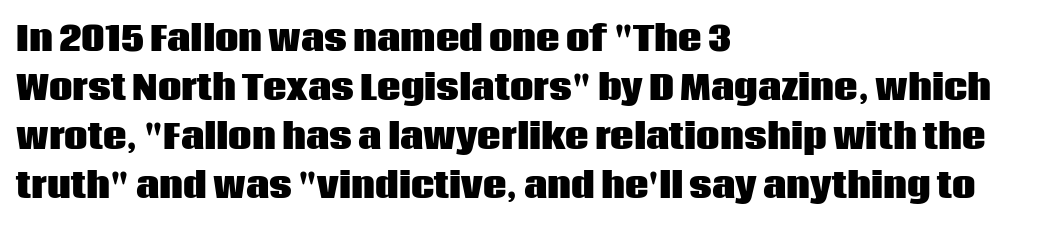
What weight is shown? A full bold with thick strokes. The face used here is rendered with its standard letterfit. The text was rendered using a sans face with plain stroke endings. The letters stand straight up with perfectly vertical stems.
